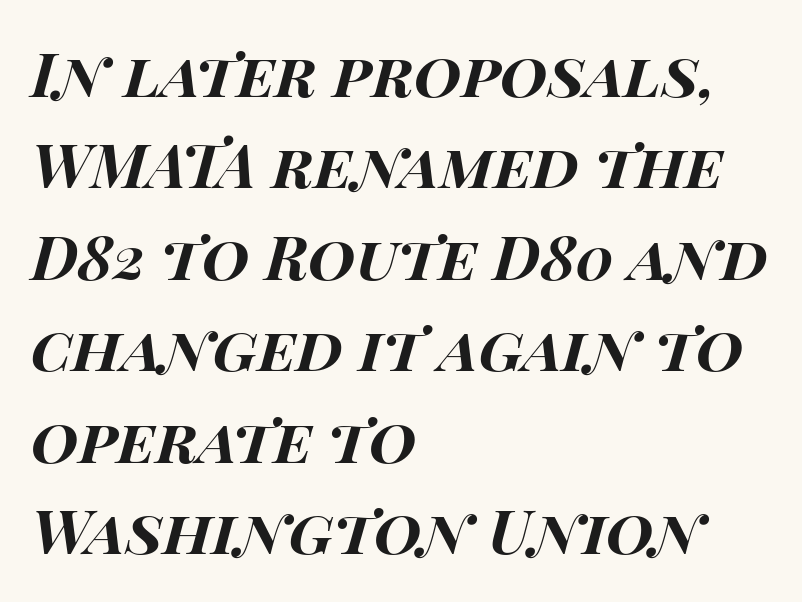
{"italic": "yes", "lean": "right", "slant_degrees": 15, "bold": "yes", "weight": "bold", "width": "wide", "stroke_contrast": "high", "x_height": "large", "monospaced": "no", "underline": "no", "align": "left", "line_spacing": "normal", "line_spacing_ratio": 1.5, "letter_spacing": "normal", "letter_spacing_em": 0.0, "glyph_px": 61}
